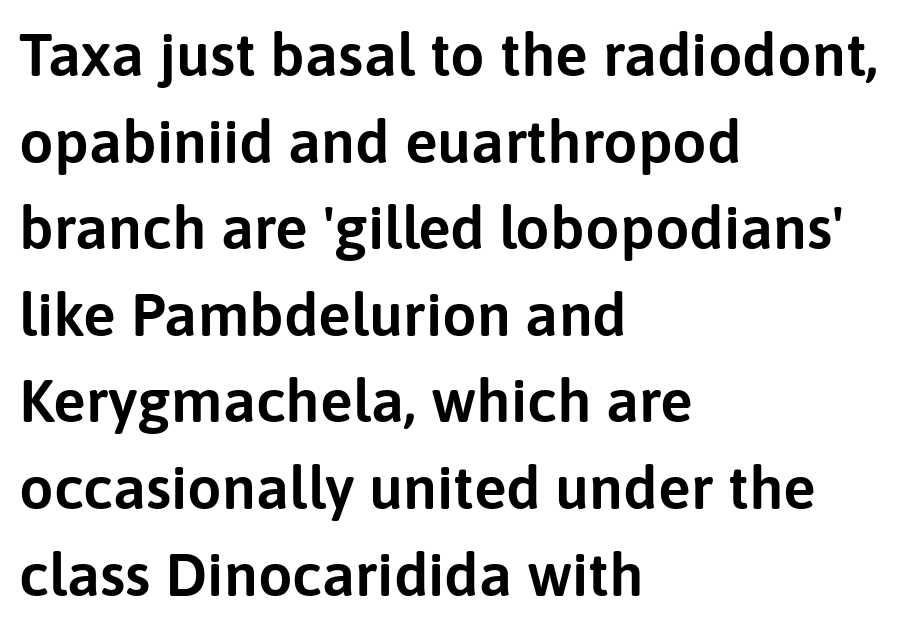
Q: Is the text italic (slanted)? A: No, it is upright.
Q: Is the typeface a serif or a sans-serif typeface? A: Sans-serif.
Q: Is the text underlined? A: No.
Q: How is the paragraph aligned? A: Left-aligned.
Q: Is the spacing between letters normal or unusually wide? A: Normal.
Q: Is the spacing between lines tight, normal or loose? A: Normal.
Q: Width (condensed, normal, or wide)? A: Normal.
Q: Stroke contrast? A: Low.
Q: x-height? A: Medium.
Q: Monospaced? A: No.
